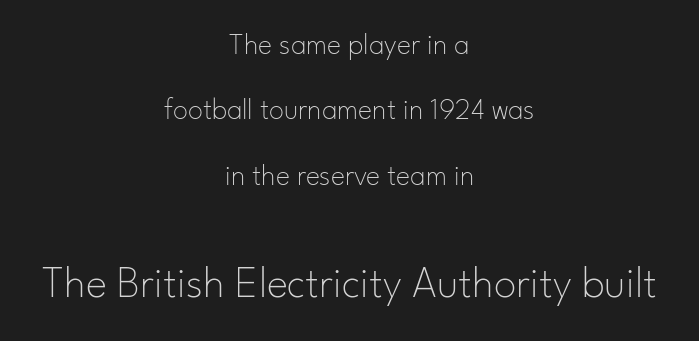
{"serif": "no", "italic": "no", "bold": "no", "weight": "thin", "width": "normal", "stroke_contrast": "low", "x_height": "small", "monospaced": "no", "underline": "no", "align": "center", "line_spacing": "loose", "line_spacing_ratio": 2.18, "letter_spacing": "normal", "letter_spacing_em": 0.0, "larger_block": "second", "size_ratio": 1.5, "glyph_px": 45}
